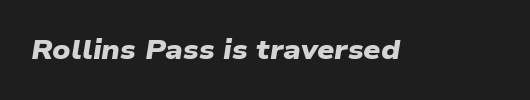
Q: Is the text bold? A: Yes.
Q: Is the text underlined? A: No.
Q: Is the spacing between letters normal or unusually wide? A: Normal.
